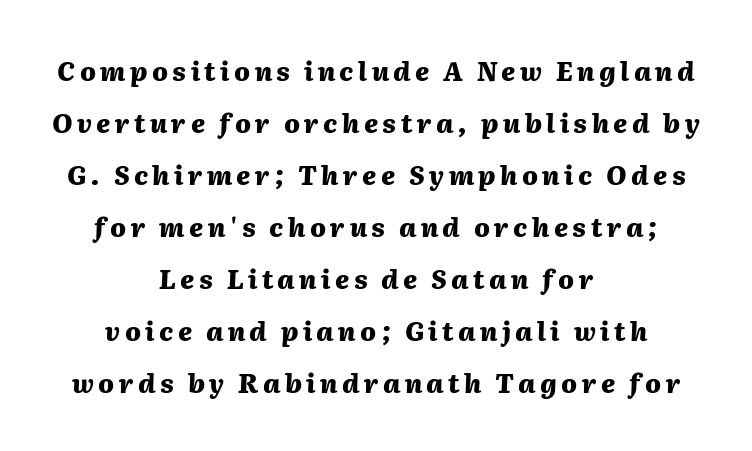
{"italic": "yes", "lean": "right", "slant_degrees": 2, "bold": "yes", "underline": "no", "align": "center", "line_spacing": "loose", "line_spacing_ratio": 2.0, "glyph_px": 26}
